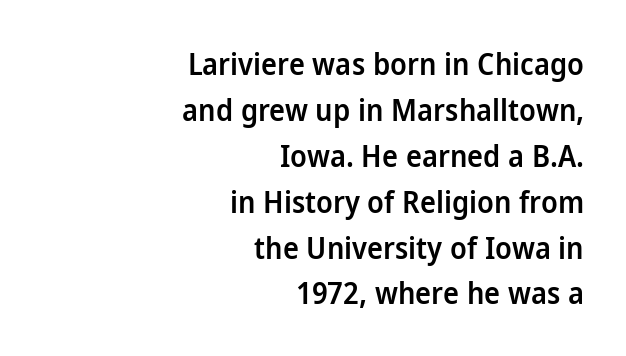
Any mark beneath the type? The region is blank. Words appear dense and cohesive because spacing is normal. The passage shown is typed in a proportional face where columns would drift. The typeface chosen for these lines omits serifs. Unlike italic type, these characters show no tilt at all.
